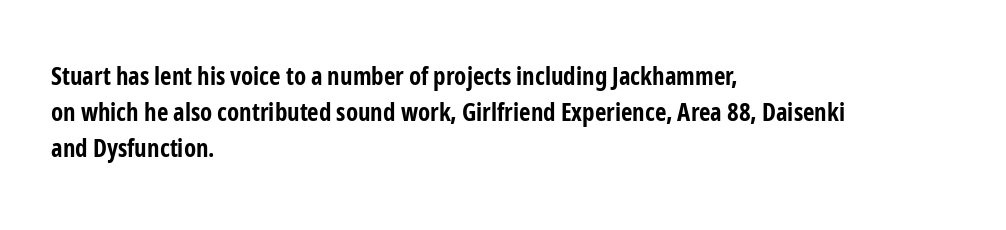
Q: Is the text bold? A: Yes.
Q: Is the text italic (slanted)? A: No, it is upright.
Q: Is the text underlined? A: No.
Q: How is the paragraph aligned? A: Left-aligned.
Q: Is the spacing between letters normal or unusually wide? A: Normal.
Q: Is the spacing between lines tight, normal or loose? A: Normal.
